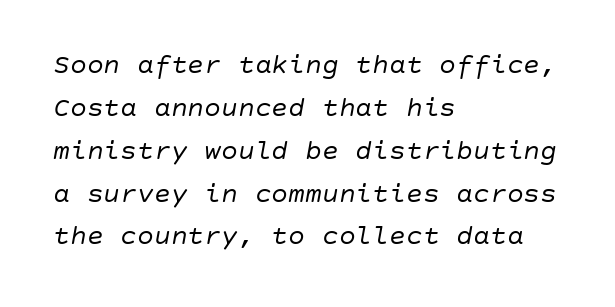
Q: Is the text bold? A: No.
Q: Is the text italic (slanted)? A: Yes, it leans right by about 10 degrees.
Q: Is the text underlined? A: No.
Q: How is the paragraph aligned? A: Left-aligned.
Q: Is the spacing between letters normal or unusually wide? A: Normal.
Q: Is the spacing between lines tight, normal or loose? A: Normal.
Q: Width (condensed, normal, or wide)? A: Normal.
Q: Stroke contrast? A: Low.
Q: x-height? A: Large.
